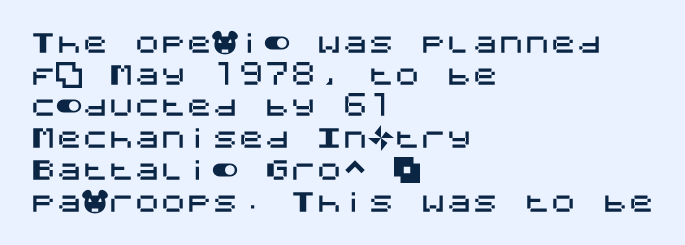
The lettering stays uniformly vertical, giving the passage a roman look. The baseline area is clear. The setting favours the left margin, as ordinary paragraphs usually do. These lines keep a tight, regular rhythm from letter to letter.
